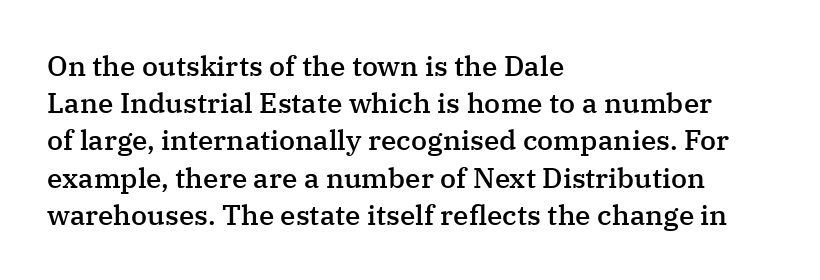
Observe the ordinary spacing: letters are neighbours, not strangers. A typesetter would label this face a serif. A roman cut, with each character standing at attention. The font is running at a semibold setting, under full bold. The typesetter chose a ragged-right arrangement here.
